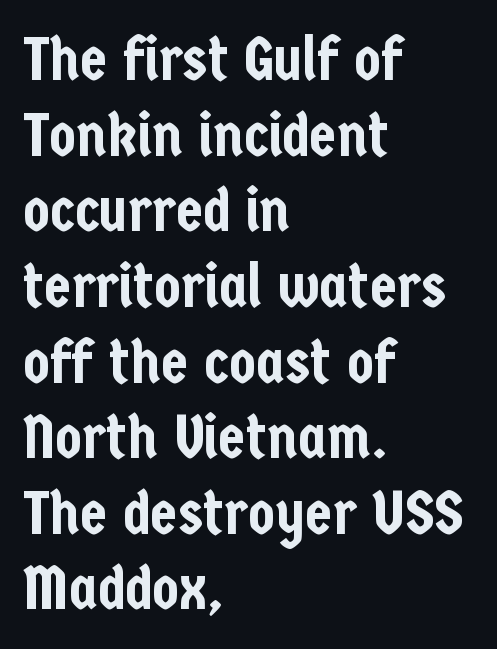
Q: Is the text italic (slanted)? A: No, it is upright.
Q: Is the typeface a serif or a sans-serif typeface? A: Sans-serif.
Q: Is the text underlined? A: No.
Q: How is the paragraph aligned? A: Left-aligned.
Q: Is the spacing between letters normal or unusually wide? A: Normal.
Q: Width (condensed, normal, or wide)? A: Condensed.
Q: Stroke contrast? A: Low.
Q: x-height? A: Medium.
Q: Monospaced? A: No.
